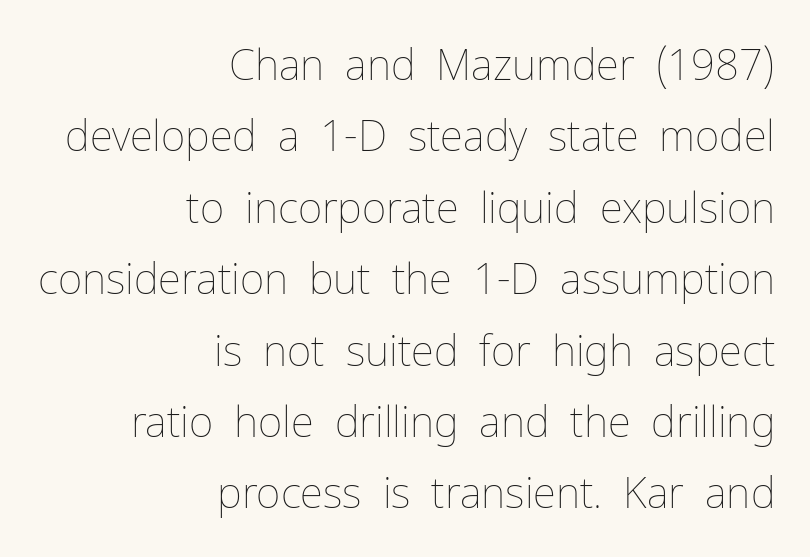
Q: Is the text bold? A: No.
Q: Is the text italic (slanted)? A: No, it is upright.
Q: Is the text underlined? A: No.
Q: How is the paragraph aligned? A: Right-aligned.
Q: Is the spacing between letters normal or unusually wide? A: Normal.
Q: Is the spacing between lines tight, normal or loose? A: Normal.
Q: Width (condensed, normal, or wide)? A: Normal.
Q: Stroke contrast? A: Low.
Q: x-height? A: Medium.
Q: Monospaced? A: No.
